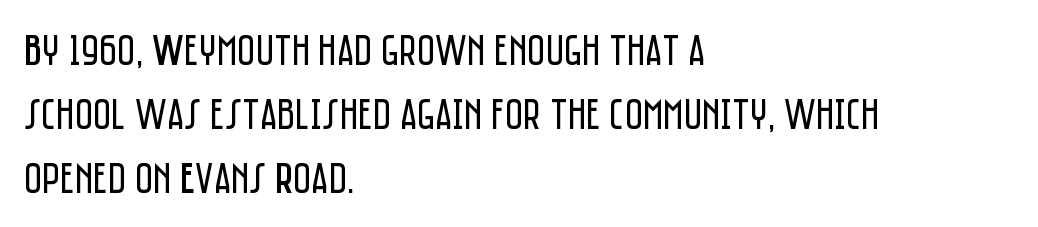
Honestly, the row spacing looks completely unremarkable. The passage shown is typed in a proportional face where columns would drift. The space directly below the letters is spotless. Every stem runs plumb, perpendicular to the baseline.
